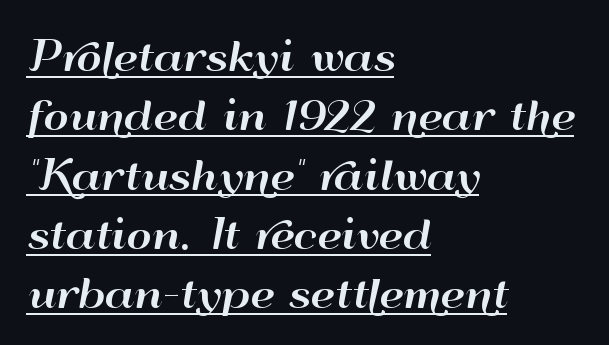
{"serif": "no", "width": "wide", "stroke_contrast": "high", "x_height": "small", "monospaced": "no", "underline": "yes", "align": "left", "line_spacing": "normal", "line_spacing_ratio": 1.52, "letter_spacing": "normal", "letter_spacing_em": 0.0, "glyph_px": 39}
